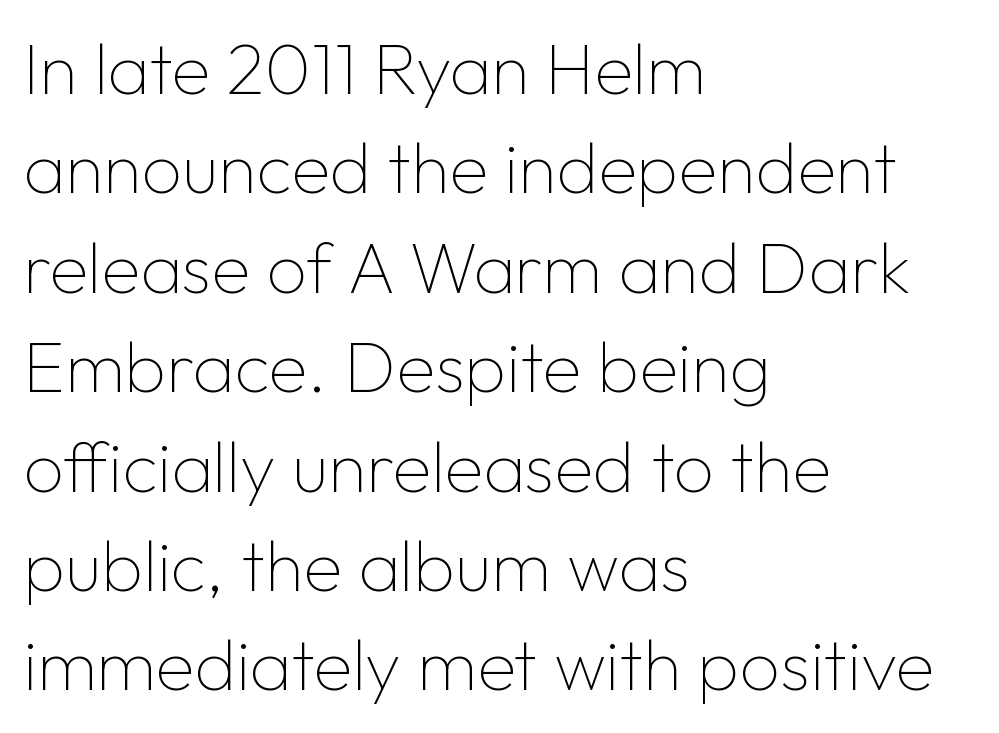
Honestly, there is no underline to notice here at all. These lines are composed in type without serifs. These lines sit exactly where default settings would place them. There is no visible air inserted between adjacent glyphs.
